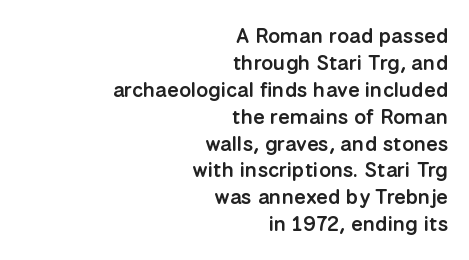
Q: Is the text bold? A: Semi-bold.
Q: Is the text italic (slanted)? A: No, it is upright.
Q: Is the text underlined? A: No.
Q: How is the paragraph aligned? A: Right-aligned.
Q: Is the spacing between letters normal or unusually wide? A: Normal.
Q: Is the spacing between lines tight, normal or loose? A: Normal.
